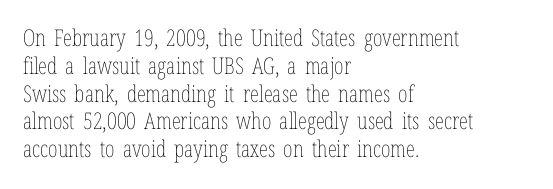
The image shows 23 px text type, upright; set left-aligned, line spacing 1.21x, normal letter spacing, not underlined.
